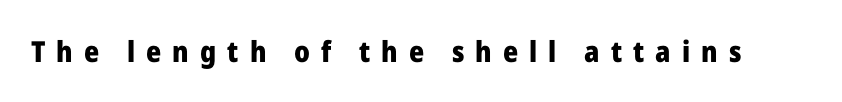
{"serif": "no", "italic": "no", "bold": "yes", "weight": "heavy", "width": "normal", "stroke_contrast": "low", "x_height": "medium", "monospaced": "no", "underline": "no", "letter_spacing": "wide", "letter_spacing_em": 0.38, "glyph_px": 29}
